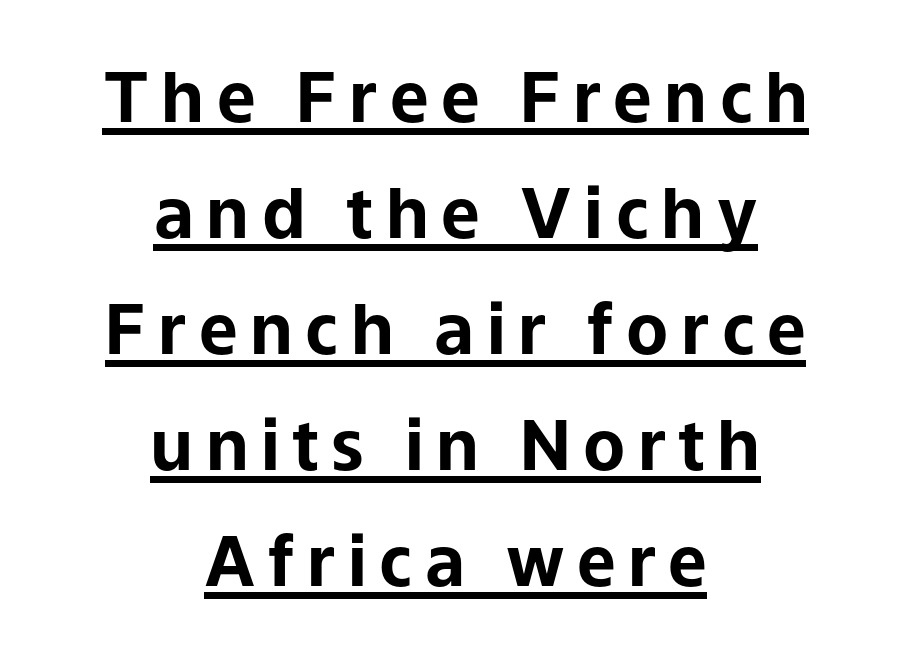
The image shows 69 px bold sans-serif type, upright; set centered, normal line spacing (1.68x), underlined; low stroke contrast and a medium x-height.
